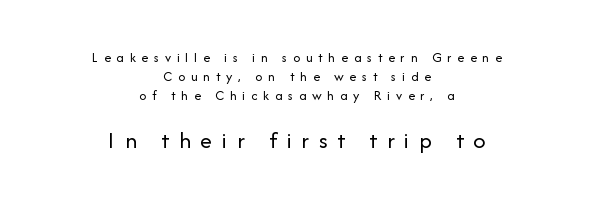
Q: Is the text bold? A: No.
Q: Is the text italic (slanted)? A: No, it is upright.
Q: Is the text underlined? A: No.
Q: How is the paragraph aligned? A: Centered.
Q: Is the spacing between letters normal or unusually wide? A: Unusually wide.
Q: Is the spacing between lines tight, normal or loose? A: Normal.
Q: Which block of text is set in a larger size, the first (top) or the second (bottom)? A: The second (bottom) one.
